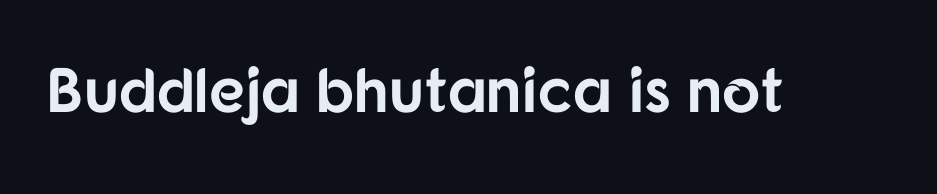
Q: Is the text bold? A: Yes.
Q: Is the text italic (slanted)? A: No, it is upright.
Q: Is the typeface a serif or a sans-serif typeface? A: Sans-serif.
Q: Is the text underlined? A: No.
Q: Is the spacing between letters normal or unusually wide? A: Normal.
Q: Width (condensed, normal, or wide)? A: Normal.
Q: Stroke contrast? A: Low.
Q: x-height? A: Medium.
Q: Monospaced? A: No.
